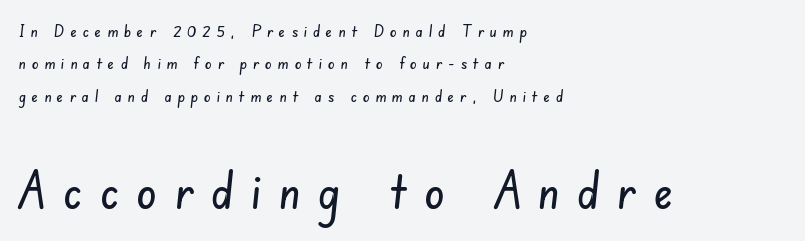
{"serif": "no", "width": "condensed", "stroke_contrast": "low", "x_height": "small", "monospaced": "no", "underline": "no", "align": "left", "line_spacing": "loose", "line_spacing_ratio": 1.9, "letter_spacing": "wide", "letter_spacing_em": 0.34, "larger_block": "second", "size_ratio": 3.0, "glyph_px": 51}
